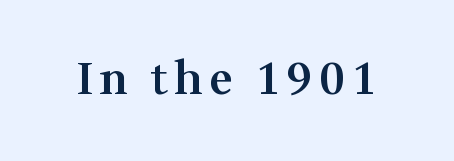
Set as a demibold, roughly 600 on the weight scale. The rendering uses natural spacing where letterforms have individual widths. This rendering employs a face with finishing strokes, i.e., a serif. Type without underlining. Unlike italic type, these characters show no tilt at all.
